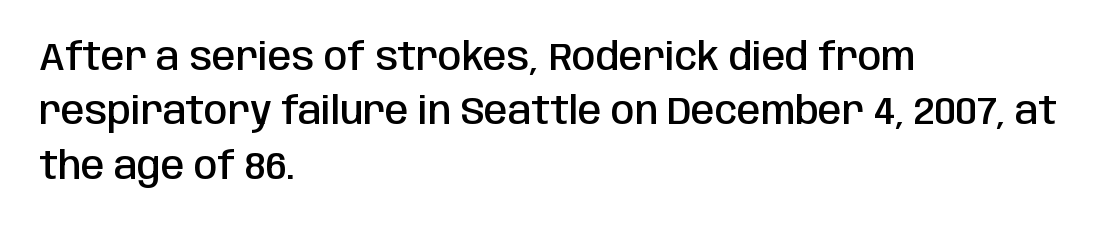
The image shows 38 px semibold, condensed sans-serif type, upright; set left-aligned, normal line spacing (1.43x), normal letter spacing, not underlined; low stroke contrast and a large x-height.
